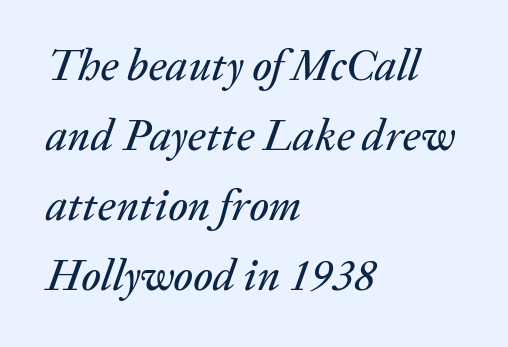
{"italic": "yes", "lean": "right", "slant_degrees": 20, "width": "normal", "stroke_contrast": "low", "x_height": "medium", "monospaced": "no", "underline": "no", "align": "left", "line_spacing": "normal", "line_spacing_ratio": 1.59, "letter_spacing": "normal", "letter_spacing_em": 0.0, "glyph_px": 44}
